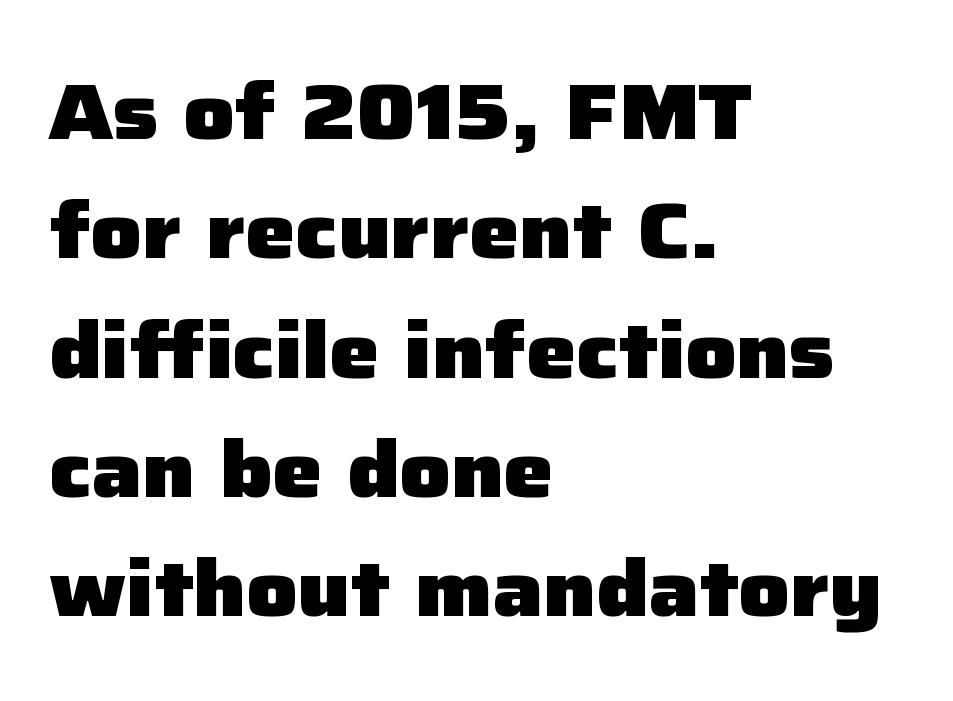
Q: Is the text bold? A: Yes.
Q: Is the text italic (slanted)? A: No, it is upright.
Q: Is the typeface a serif or a sans-serif typeface? A: Sans-serif.
Q: Is the text underlined? A: No.
Q: How is the paragraph aligned? A: Left-aligned.
Q: Is the spacing between letters normal or unusually wide? A: Normal.
Q: Is the spacing between lines tight, normal or loose? A: Normal.
Q: Width (condensed, normal, or wide)? A: Normal.
Q: Stroke contrast? A: Low.
Q: x-height? A: Medium.
Q: Monospaced? A: No.
